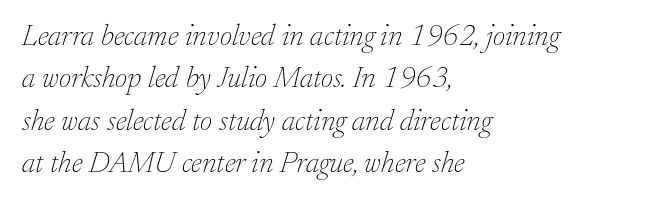
{"serif": "yes", "italic": "yes", "lean": "right", "slant_degrees": 17, "bold": "no", "weight": "thin", "width": "normal", "stroke_contrast": "low", "x_height": "small", "monospaced": "no", "underline": "no", "align": "left", "line_spacing": "normal", "line_spacing_ratio": 1.41, "letter_spacing": "normal", "letter_spacing_em": 0.0, "glyph_px": 30}
